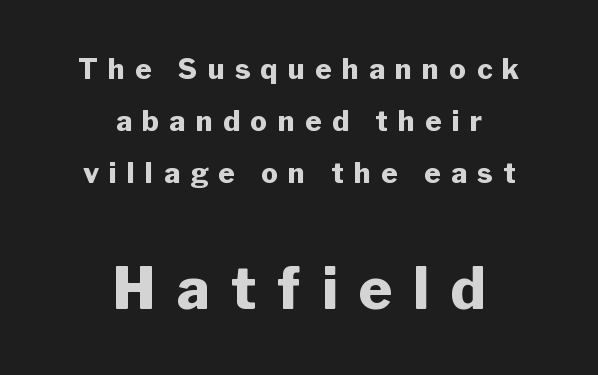
Letters rest on an invisible, unmarked baseline. Size contrast runs from small at the top to large at the bottom. Does the lettering tilt? It doesn't — this is upright. Inter-character spacing is expanded well beyond the font's built-in metrics.
